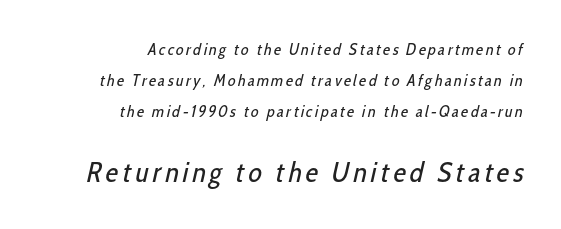
Varying glyph widths throughout — classic text-font behaviour. The paragraph shown leans on its right margin. Note: smaller setting up top, larger setting below. The typeface chosen for these lines omits serifs. Check under the words: just untouched page.
